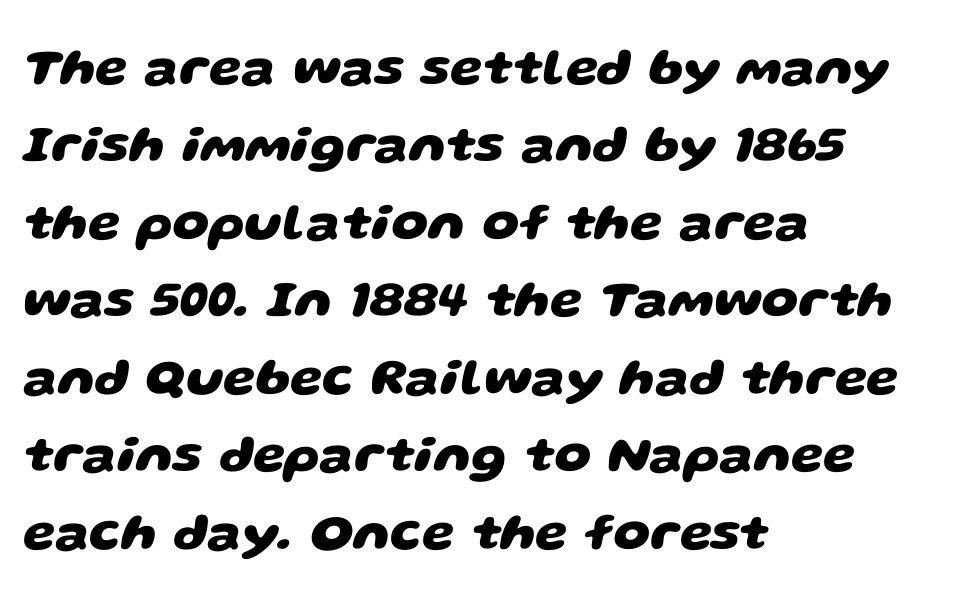
The image shows 52 px heavy, wide sans-serif type; set left-aligned, normal line spacing (1.49x), normal letter spacing, not underlined; low stroke contrast and a large x-height.
